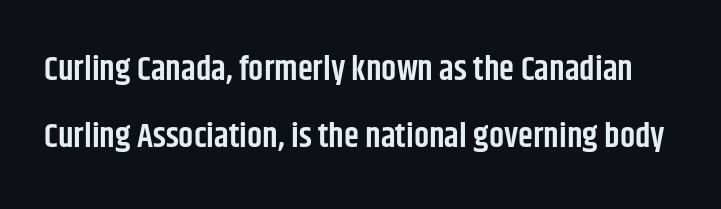
The image shows 34 px semibold, condensed sans-serif type, upright; set loose line spacing (1.98x), normal letter spacing, not underlined; low stroke contrast and a large x-height.
